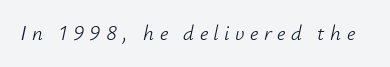
{"italic": "yes", "lean": "right", "slant_degrees": 12, "bold": "no", "underline": "no", "letter_spacing": "wide", "letter_spacing_em": 0.26, "glyph_px": 21}
